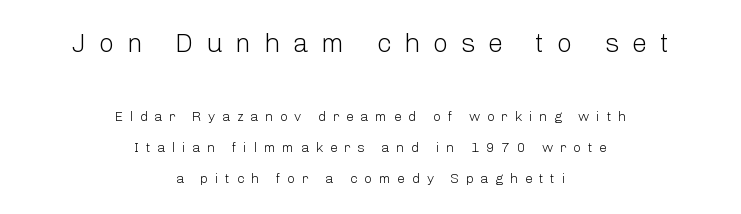
The image shows 27 px text type, upright; set centered, loose line spacing (2.21x), unusually wide letter spacing (+0.47 em), not underlined; the first (top) block is 1.93x larger.
